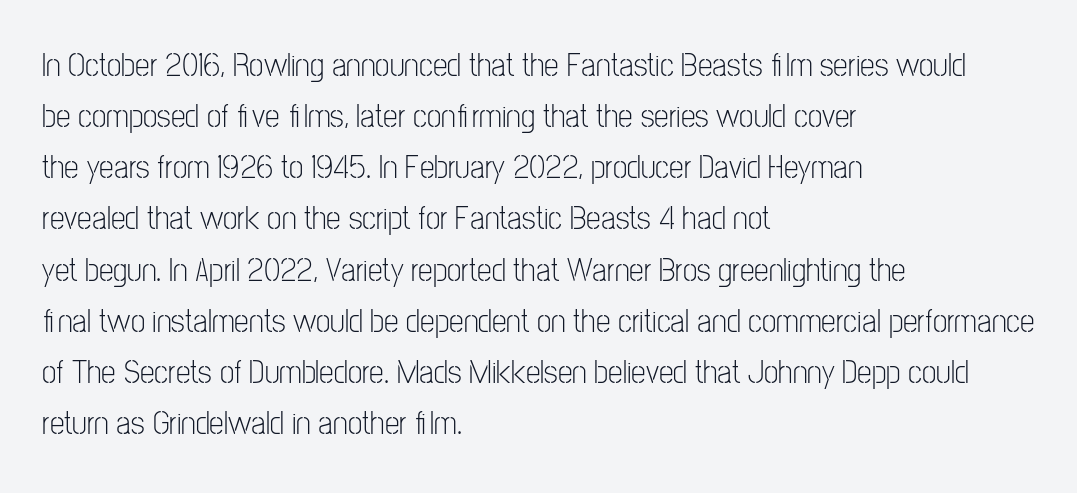
{"serif": "no", "italic": "no", "bold": "no", "weight": "light", "width": "condensed", "stroke_contrast": "low", "x_height": "medium", "monospaced": "no", "underline": "no", "align": "left", "line_spacing": "normal", "line_spacing_ratio": 1.55, "letter_spacing": "normal", "letter_spacing_em": 0.0, "glyph_px": 33}
